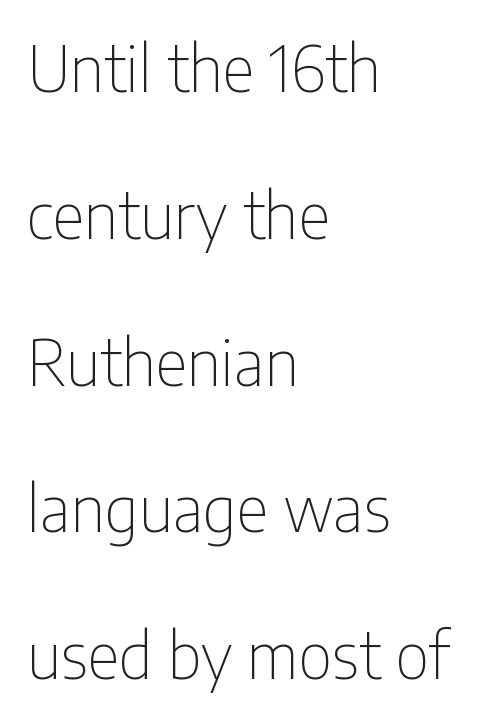
Tracking value appears to be zero — textbook default spacing. Vertically, the passage feels expansive, rows floating well apart. Serifs: no, the terminals of the letterforms are clean. Does the lettering tilt? It doesn't — this is upright. The rag falls on the right side of this text block.
